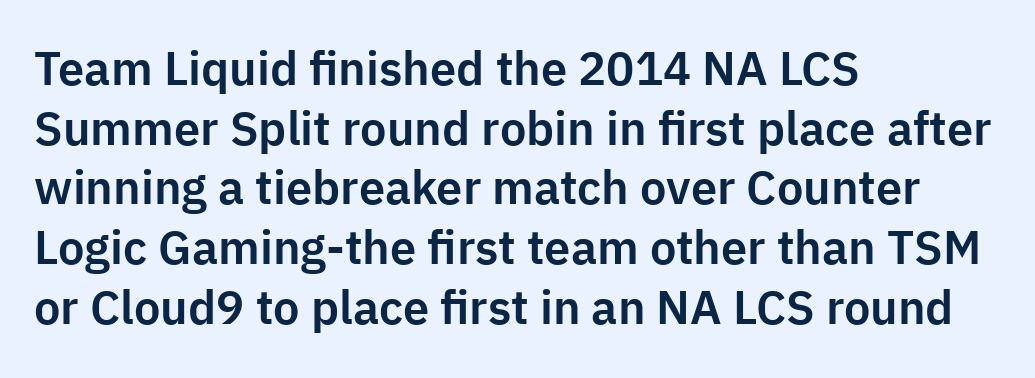
{"serif": "no", "italic": "no", "width": "normal", "stroke_contrast": "low", "x_height": "medium", "monospaced": "no", "underline": "no", "align": "left", "line_spacing": "normal", "line_spacing_ratio": 1.27, "letter_spacing": "normal", "letter_spacing_em": 0.0, "glyph_px": 47}
